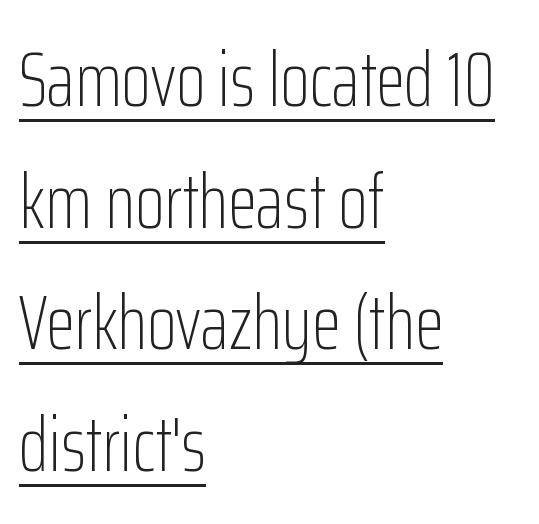
Q: Is the text bold? A: No.
Q: Is the text italic (slanted)? A: No, it is upright.
Q: Is the typeface a serif or a sans-serif typeface? A: Sans-serif.
Q: Is the text underlined? A: Yes.
Q: How is the paragraph aligned? A: Left-aligned.
Q: Is the spacing between letters normal or unusually wide? A: Normal.
Q: Is the spacing between lines tight, normal or loose? A: Normal.
Q: Width (condensed, normal, or wide)? A: Condensed.
Q: Stroke contrast? A: Low.
Q: x-height? A: Medium.
Q: Monospaced? A: No.
